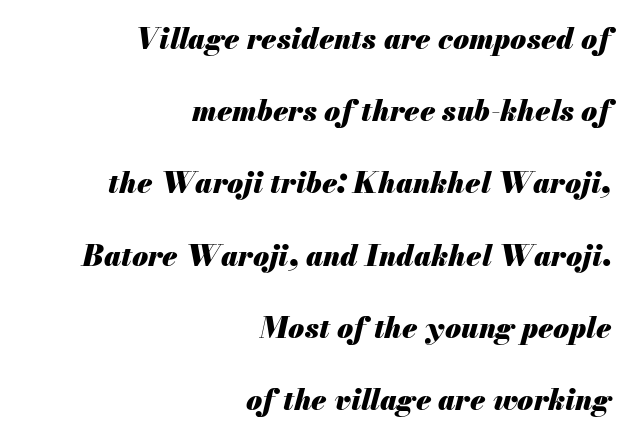
{"italic": "yes", "lean": "right", "slant_degrees": 13, "bold": "yes", "weight": "heavy", "width": "normal", "stroke_contrast": "medium", "x_height": "small", "monospaced": "no", "underline": "no", "align": "right", "line_spacing": "loose", "line_spacing_ratio": 2.49, "letter_spacing": "normal", "letter_spacing_em": 0.0, "glyph_px": 29}
